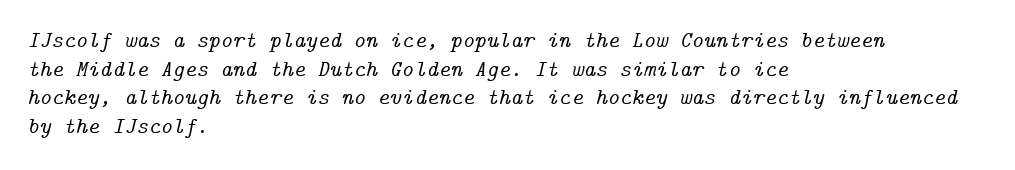
{"italic": "yes", "lean": "right", "slant_degrees": 14, "underline": "no", "align": "left", "line_spacing_ratio": 1.24, "letter_spacing": "normal", "letter_spacing_em": 0.0, "glyph_px": 23}
